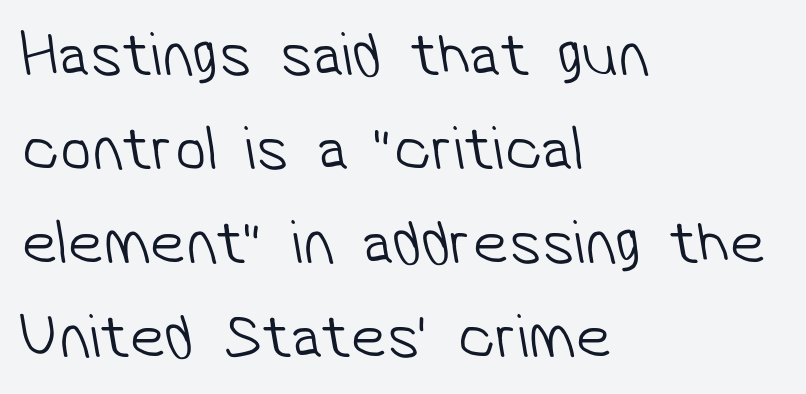
{"serif": "no", "bold": "no", "weight": "light", "width": "normal", "stroke_contrast": "low", "x_height": "medium", "monospaced": "no", "underline": "no", "align": "left", "line_spacing": "normal", "line_spacing_ratio": 1.49, "letter_spacing": "normal", "letter_spacing_em": 0.0, "glyph_px": 63}
